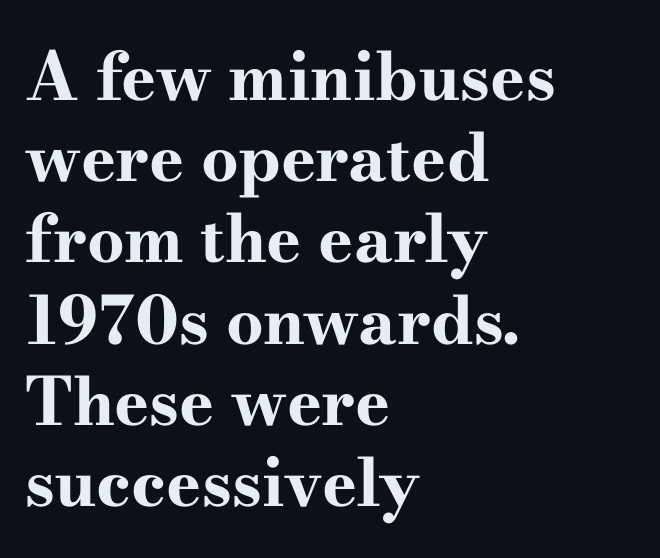
The passage shown is typeset with a serif family. Glance below the letters and you will spot only blank space. Every stem runs plumb, perpendicular to the baseline. Note the varied advance widths — an 'i' is clearly narrower than an 'm'. There is no visible air inserted between adjacent glyphs. The lines in this sample share a left origin and differ only in where they stop.
